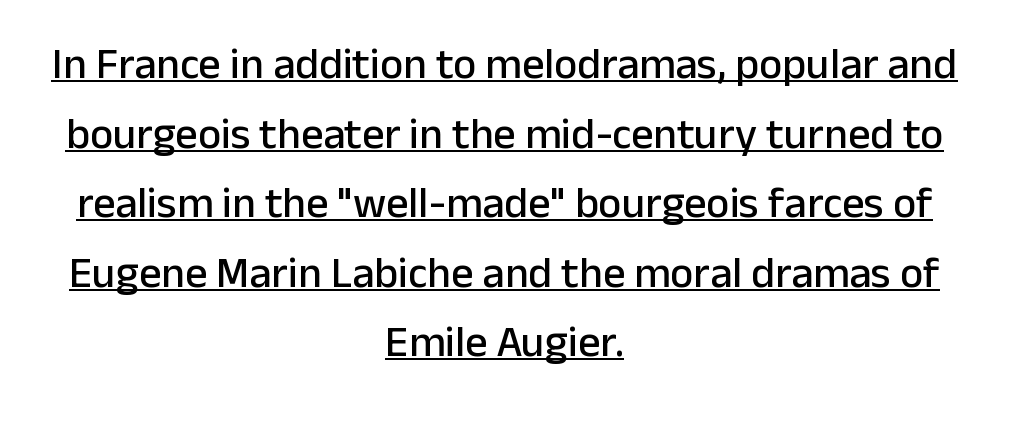
The designer left line spacing at the default. The typesetter has applied underlining to the passage shown. Here the designer chose a conventional face with non-uniform glyph widths. The passage shown has conventional tracking throughout. The type sits square on the baseline with zero lean.
